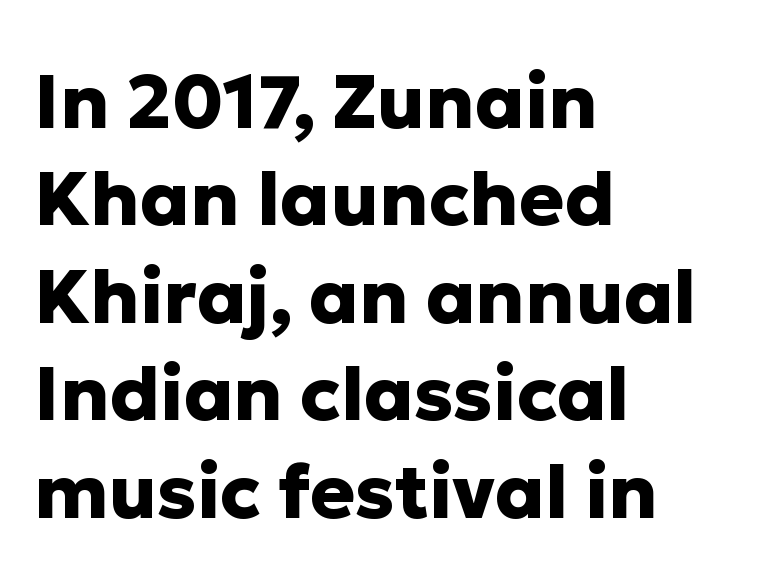
Notice how the passage keeps a crisp vertical edge on the left only. Does the lettering tilt? It doesn't — this is upright. Grotesque or geometric, the face here clearly has no serifs. The rows are spaced the way most documents space them. The strokes are fattened all the way to bold.
